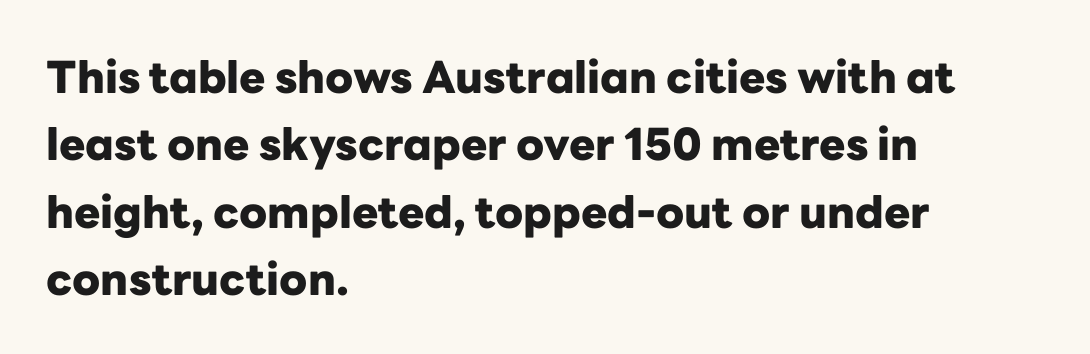
{"serif": "no", "italic": "no", "bold": "yes", "weight": "heavy", "width": "normal", "stroke_contrast": "low", "x_height": "medium", "monospaced": "no", "underline": "no", "align": "left", "line_spacing": "normal", "line_spacing_ratio": 1.53, "letter_spacing": "normal", "letter_spacing_em": 0.0, "glyph_px": 44}
